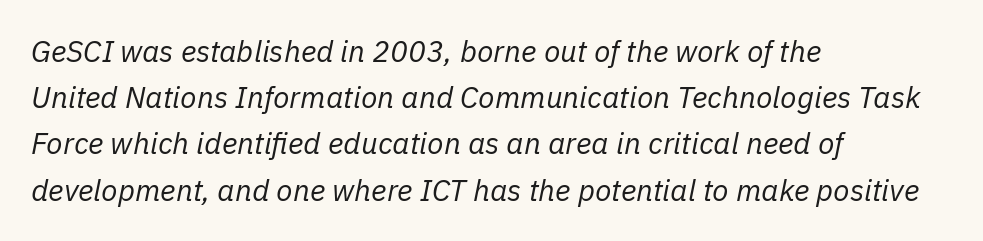
Character widths vary here, with narrow letters taking less room than wide ones. Compared with typical body copy, the letter spacing here is the same. A clean baseline with only descenders dipping below it. Compared with ordinary roman type, these characters are visibly tilted. Is this a heavy cut? Hardly; it is regular or lighter.
